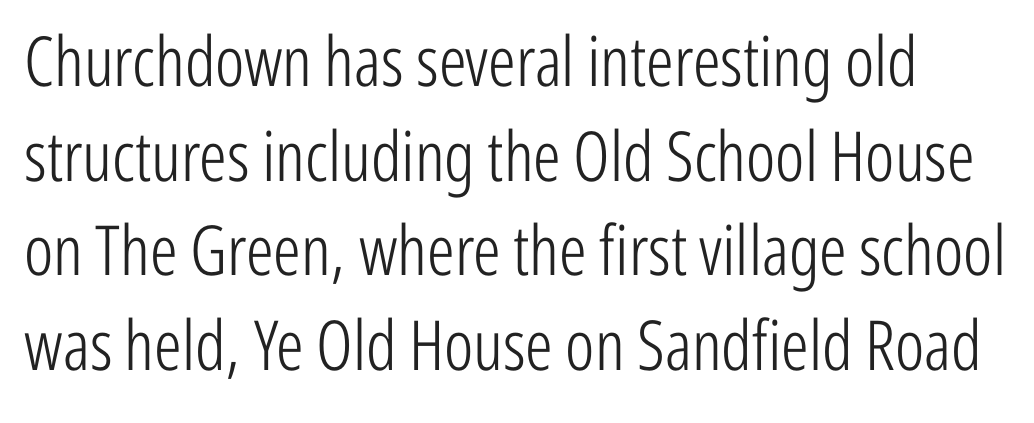
The image shows 69 px light, condensed sans-serif type, upright; set normal line spacing (1.37x), normal letter spacing, not underlined; low stroke contrast and a medium x-height.
